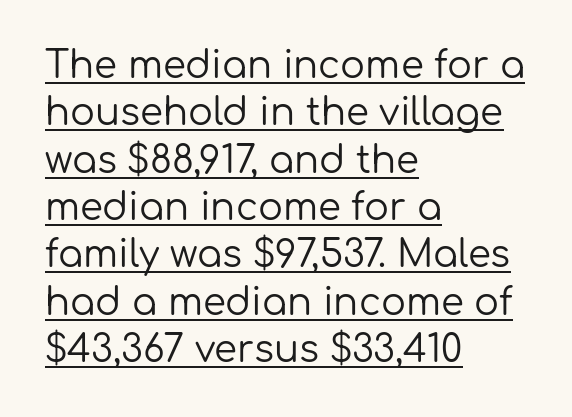
The image shows 37 px regular-weight sans-serif type, upright; set left-aligned, normal line spacing (1.28x), normal letter spacing, underlined; low stroke contrast and a medium x-height.
